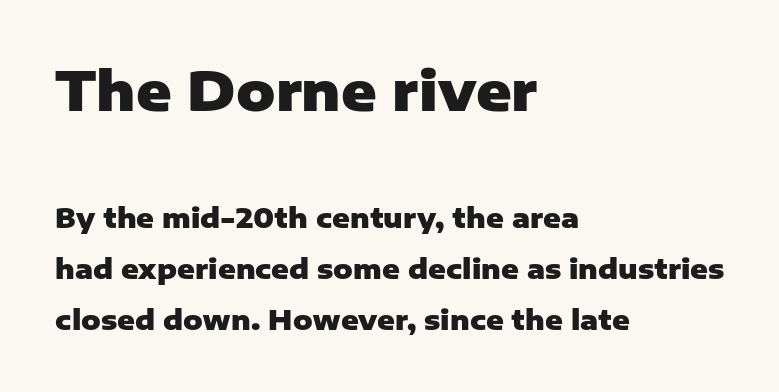
{"serif": "no", "italic": "no", "bold": "yes", "weight": "heavy", "width": "normal", "stroke_contrast": "low", "x_height": "medium", "monospaced": "no", "underline": "no", "align": "left", "line_spacing_ratio": 1.89, "letter_spacing": "normal", "letter_spacing_em": 0.0, "larger_block": "first", "size_ratio": 2.0, "glyph_px": 54}
